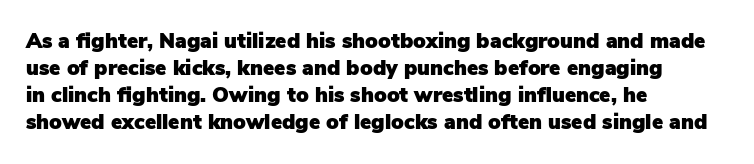
The image shows 21 px text type, upright; set left-aligned, normal line spacing (1.29x), normal letter spacing, not underlined.
